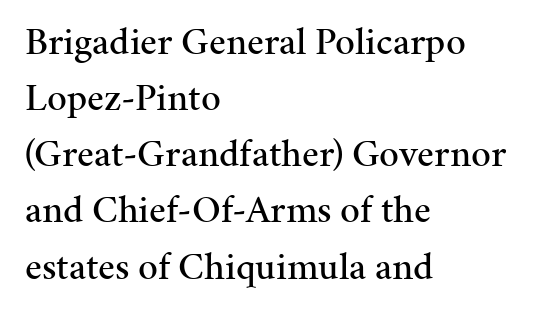
Q: Is the text italic (slanted)? A: No, it is upright.
Q: Is the typeface a serif or a sans-serif typeface? A: Serif.
Q: Is the text underlined? A: No.
Q: How is the paragraph aligned? A: Left-aligned.
Q: Is the spacing between letters normal or unusually wide? A: Normal.
Q: Is the spacing between lines tight, normal or loose? A: Normal.
Q: Width (condensed, normal, or wide)? A: Normal.
Q: Stroke contrast? A: Medium.
Q: x-height? A: Medium.
Q: Monospaced? A: No.
